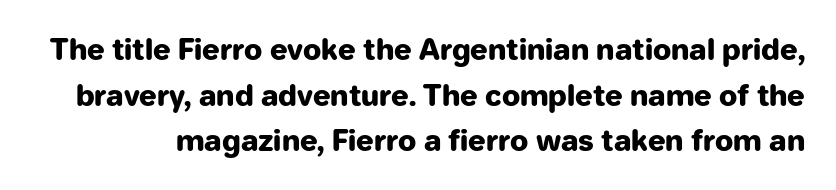
The image shows 29 px heavy sans-serif type, upright; set normal line spacing (1.57x), normal letter spacing, not underlined; low stroke contrast and a medium x-height.
